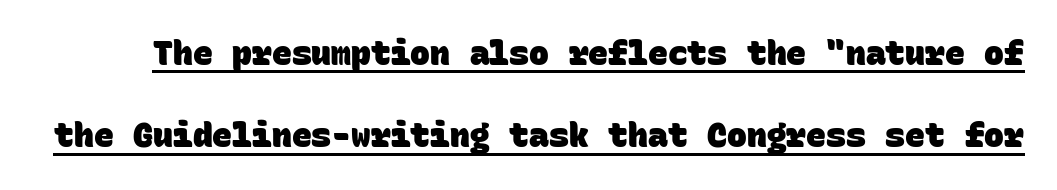
The image shows 33 px heavy sans-serif type, monospaced; set loose line spacing (2.49x), normal letter spacing, underlined; low stroke contrast and a large x-height.
